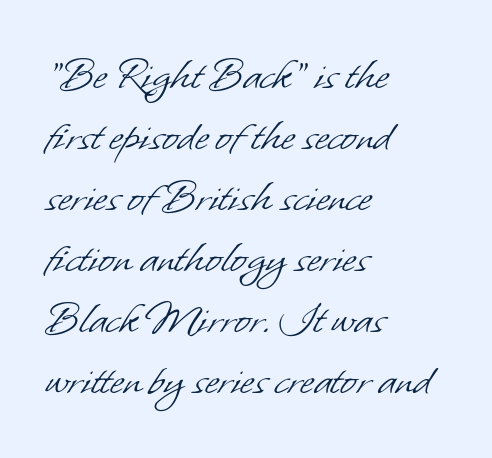
Looks like regular typesetting: each glyph gets only the width it needs. Caption: standard tracking, unaltered. All the whitespace from short lines collects on the right. The passage shown is not underscored anywhere.
